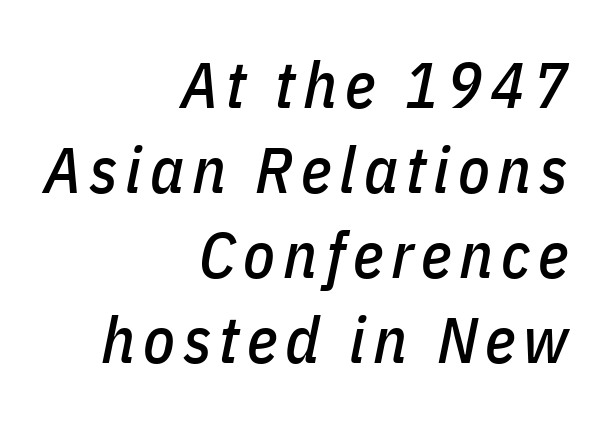
Slanted lettering throughout. The rendering uses natural spacing where letterforms have individual widths. Line ends are locked; line starts wander. The zone under the glyphs is completely vacant. This sample keeps an unexceptional amount of space between lines.
